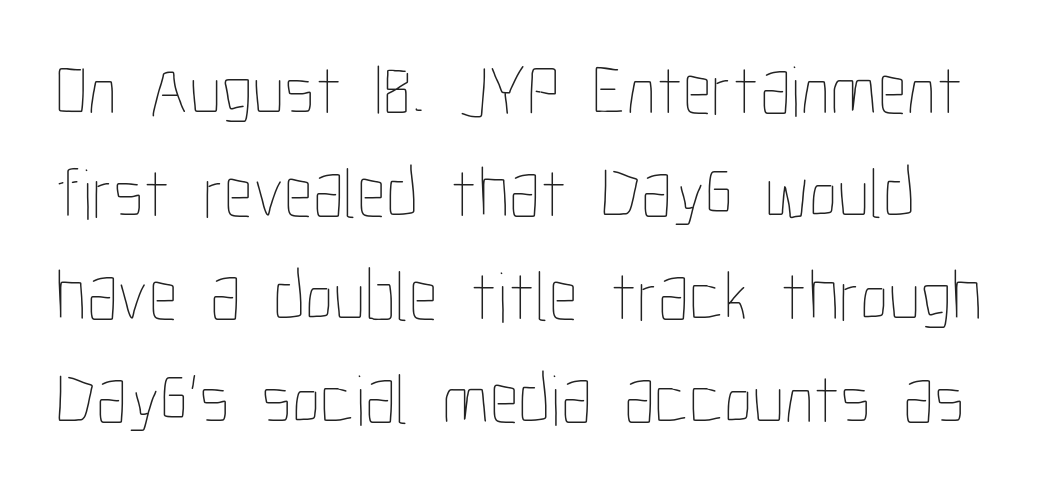
The image shows 72 px thin, condensed type, upright; set normal line spacing (1.43x), normal letter spacing, not underlined; low stroke contrast and a medium x-height.
